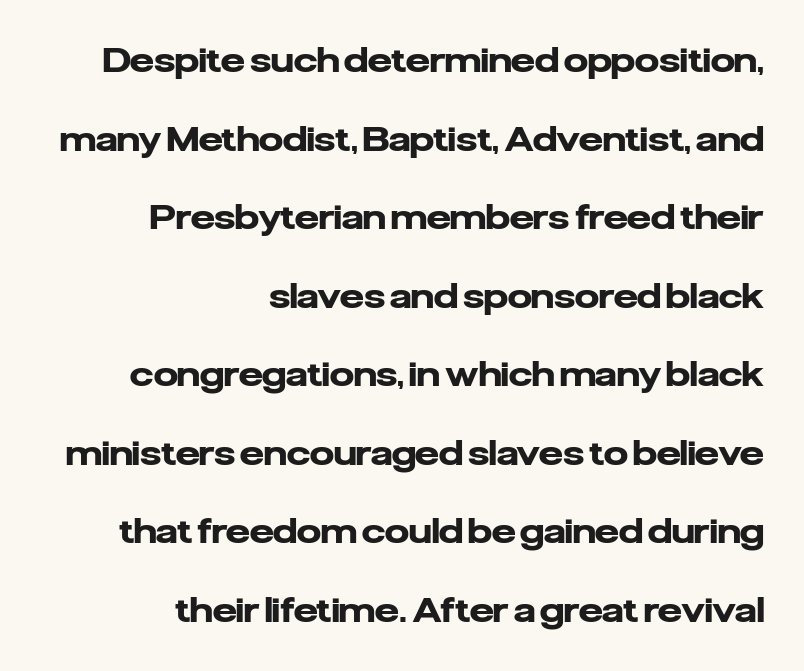
{"serif": "no", "italic": "no", "bold": "yes", "weight": "heavy", "width": "normal", "stroke_contrast": "low", "x_height": "medium", "monospaced": "no", "underline": "no", "align": "right", "line_spacing": "loose", "line_spacing_ratio": 2.31, "letter_spacing": "normal", "letter_spacing_em": 0.0, "glyph_px": 34}
